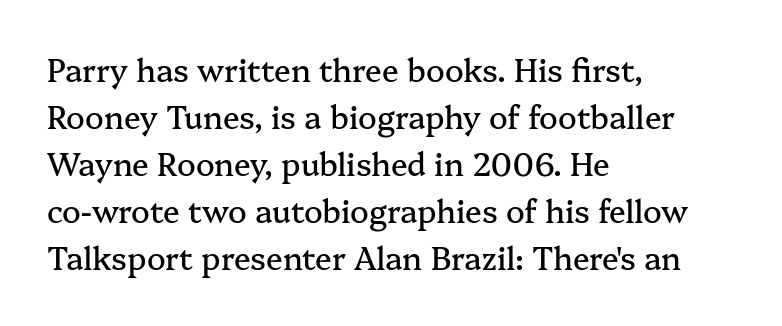
{"serif": "yes", "italic": "no", "width": "normal", "stroke_contrast": "medium", "x_height": "medium", "monospaced": "no", "underline": "no", "align": "left", "line_spacing": "normal", "line_spacing_ratio": 1.52, "letter_spacing": "normal", "letter_spacing_em": 0.0, "glyph_px": 31}
